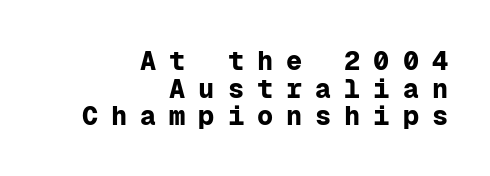
Q: Is the text bold? A: Yes.
Q: Is the text italic (slanted)? A: No, it is upright.
Q: Is the text underlined? A: No.
Q: How is the paragraph aligned? A: Right-aligned.
Q: Is the spacing between letters normal or unusually wide? A: Unusually wide.
Q: Is the spacing between lines tight, normal or loose? A: Tight.
